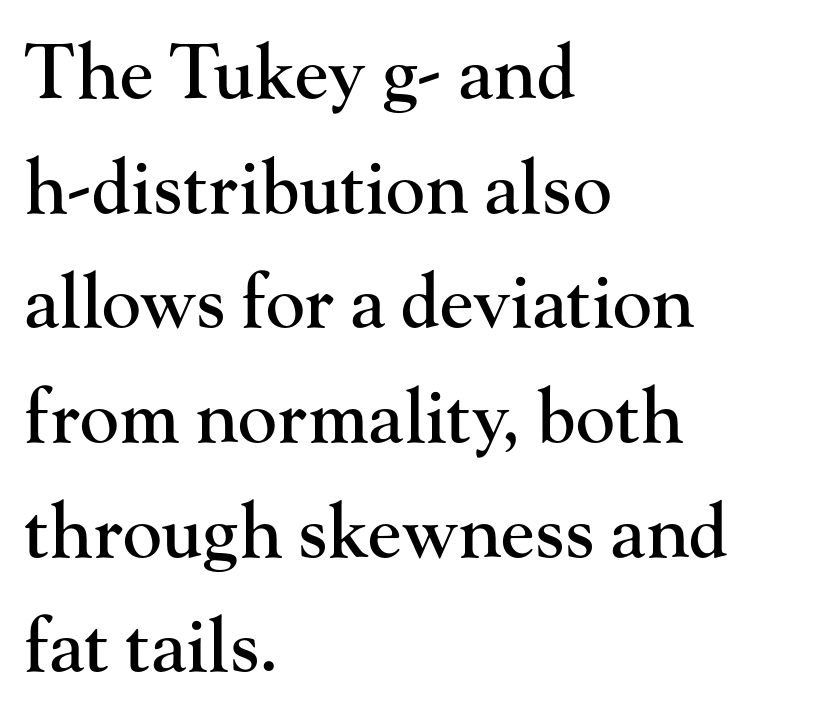
{"serif": "yes", "italic": "no", "width": "normal", "stroke_contrast": "high", "x_height": "small", "monospaced": "no", "underline": "no", "align": "left", "line_spacing": "normal", "line_spacing_ratio": 1.55, "letter_spacing": "normal", "letter_spacing_em": 0.0, "glyph_px": 74}
